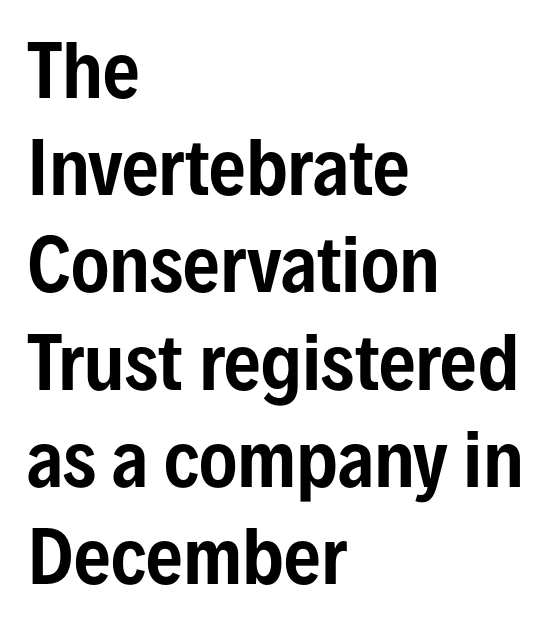
Q: Is the text italic (slanted)? A: No, it is upright.
Q: Is the typeface a serif or a sans-serif typeface? A: Sans-serif.
Q: Is the text underlined? A: No.
Q: How is the paragraph aligned? A: Left-aligned.
Q: Is the spacing between letters normal or unusually wide? A: Normal.
Q: Is the spacing between lines tight, normal or loose? A: Normal.
Q: Width (condensed, normal, or wide)? A: Condensed.
Q: Stroke contrast? A: Low.
Q: x-height? A: Medium.
Q: Monospaced? A: No.
